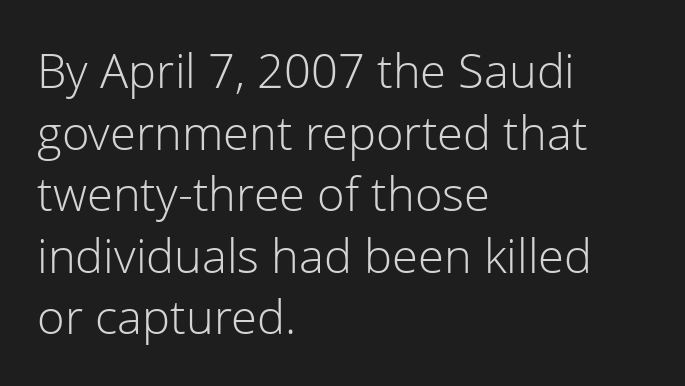
The image shows 47 px light sans-serif type, upright; set left-aligned, normal line spacing (1.31x), normal letter spacing, not underlined; low stroke contrast and a medium x-height.
